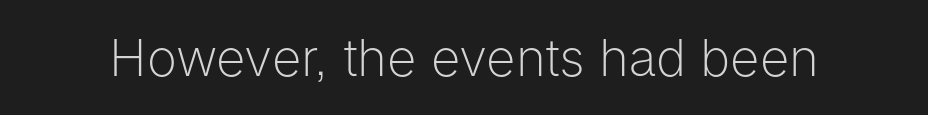
The image shows 51 px light sans-serif type, upright; set normal letter spacing, not underlined; low stroke contrast and a medium x-height.
